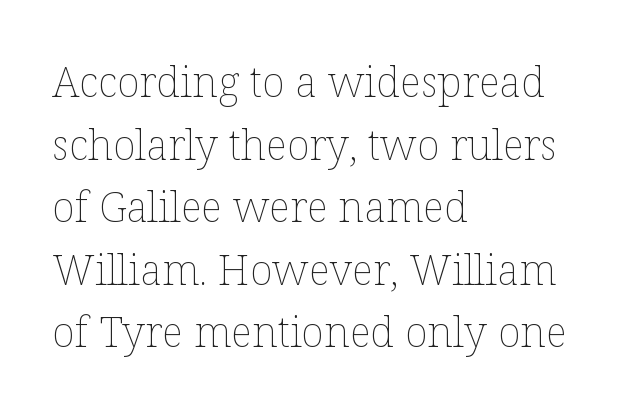
Q: Is the text bold? A: No.
Q: Is the text italic (slanted)? A: No, it is upright.
Q: Is the text underlined? A: No.
Q: How is the paragraph aligned? A: Left-aligned.
Q: Is the spacing between letters normal or unusually wide? A: Normal.
Q: Is the spacing between lines tight, normal or loose? A: Normal.
Q: Width (condensed, normal, or wide)? A: Normal.
Q: Stroke contrast? A: Low.
Q: x-height? A: Medium.
Q: Monospaced? A: No.
